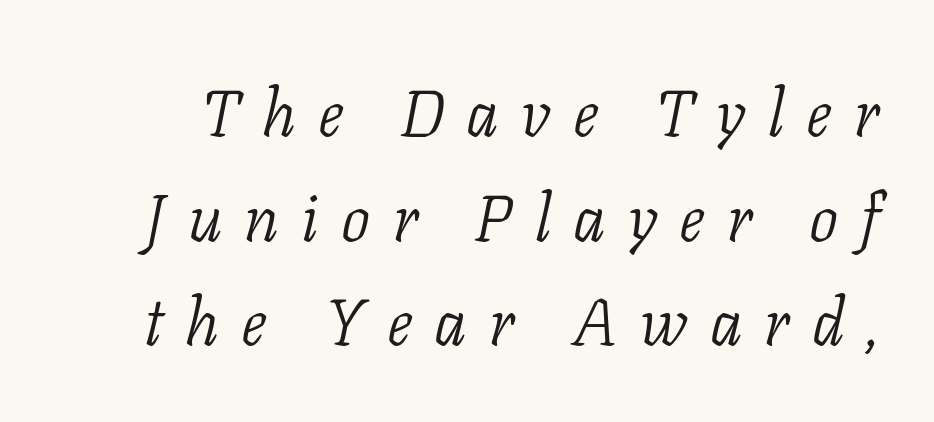
Q: Is the text bold? A: No.
Q: Is the text italic (slanted)? A: Yes, it leans right by about 11 degrees.
Q: Is the typeface a serif or a sans-serif typeface? A: Serif.
Q: Is the text underlined? A: No.
Q: Is the spacing between letters normal or unusually wide? A: Unusually wide.
Q: Is the spacing between lines tight, normal or loose? A: Normal.
Q: Width (condensed, normal, or wide)? A: Normal.
Q: Stroke contrast? A: Low.
Q: x-height? A: Medium.
Q: Monospaced? A: No.
